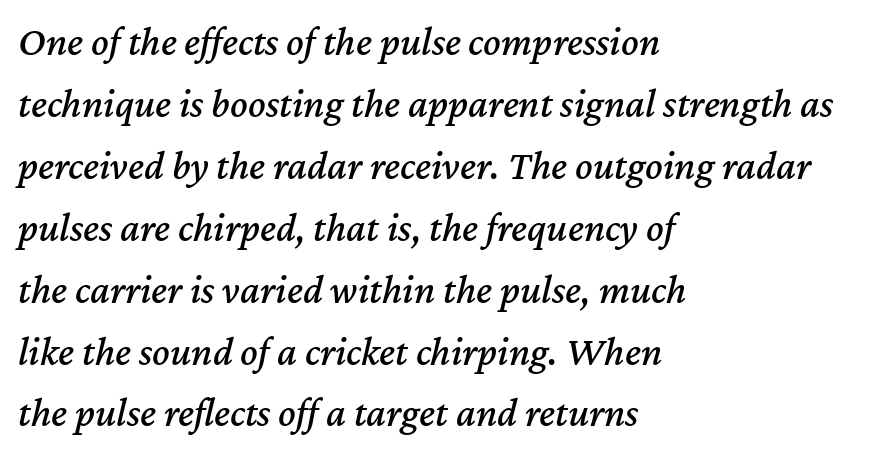
{"italic": "yes", "lean": "right", "slant_degrees": 12, "width": "normal", "stroke_contrast": "medium", "x_height": "medium", "monospaced": "no", "underline": "no", "align": "left", "line_spacing": "normal", "line_spacing_ratio": 1.51, "letter_spacing": "normal", "letter_spacing_em": 0.0, "glyph_px": 41}
